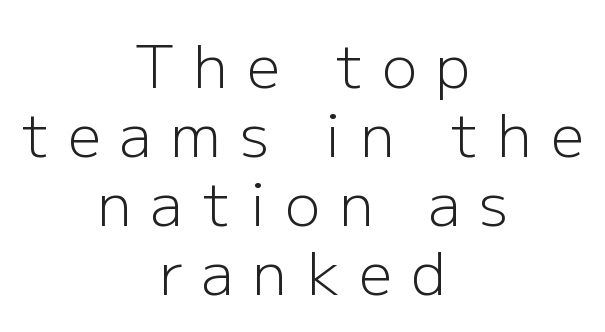
Q: Is the text bold? A: No.
Q: Is the text italic (slanted)? A: No, it is upright.
Q: Is the typeface a serif or a sans-serif typeface? A: Sans-serif.
Q: Is the text underlined? A: No.
Q: How is the paragraph aligned? A: Centered.
Q: Is the spacing between letters normal or unusually wide? A: Unusually wide.
Q: Width (condensed, normal, or wide)? A: Normal.
Q: Stroke contrast? A: Low.
Q: x-height? A: Medium.
Q: Monospaced? A: No.
